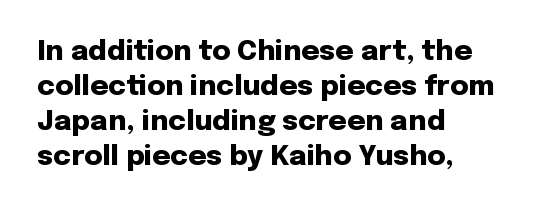
The image shows 28 px heavy sans-serif type, upright; set left-aligned, normal line spacing (1.25x), normal letter spacing, not underlined; low stroke contrast and a medium x-height.
